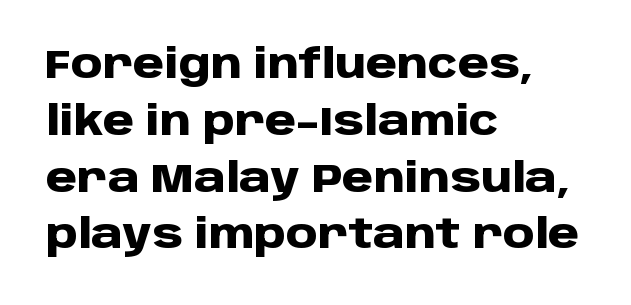
Plain, unruled lines of type. Looks like regular typesetting: each glyph gets only the width it needs. Inter-character spacing is left at the font's built-in metrics. The typography opts for an upright posture over an oblique one.
